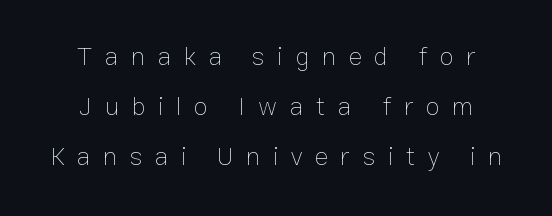
The image shows 26 px text type, upright; set centered, loose line spacing (1.93x), unusually wide letter spacing (+0.48 em), not underlined.
